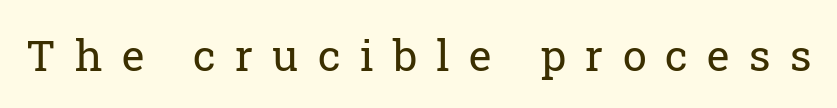
The letters are spread apart with noticeably loose tracking. Only glyphs here, with clear space below each row. Little horizontal feet cap the strokes, marking this as serif type. This is not heavy type; no bold has been used. The rendering uses natural spacing where letterforms have individual widths.
